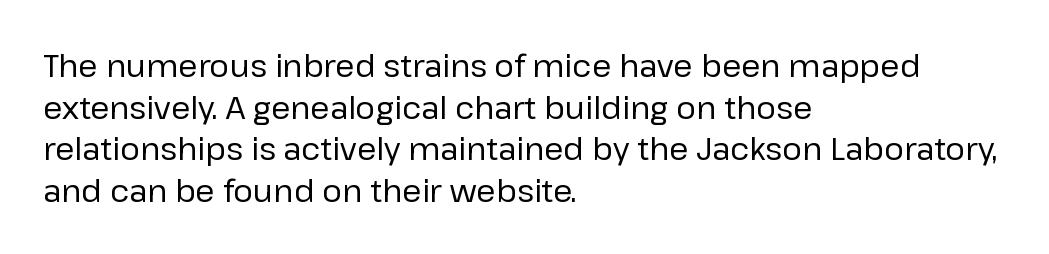
{"serif": "no", "italic": "no", "bold": "no", "weight": "regular", "width": "normal", "stroke_contrast": "low", "x_height": "medium", "monospaced": "no", "underline": "no", "align": "left", "line_spacing": "normal", "line_spacing_ratio": 1.34, "letter_spacing": "normal", "letter_spacing_em": 0.0, "glyph_px": 31}
